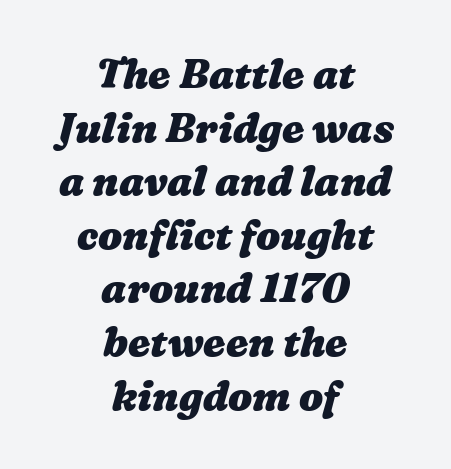
The image shows 40 px heavy, wide type; set centered, normal line spacing (1.34x), normal letter spacing, not underlined; medium stroke contrast and a medium x-height.
